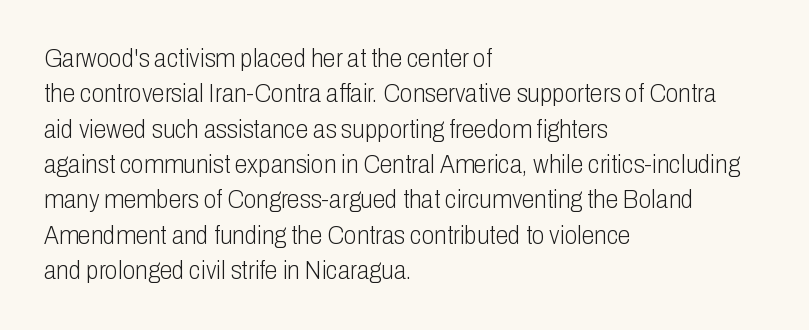
Q: Is the text bold? A: No.
Q: Is the text italic (slanted)? A: No, it is upright.
Q: Is the text underlined? A: No.
Q: How is the paragraph aligned? A: Left-aligned.
Q: Is the spacing between letters normal or unusually wide? A: Normal.
Q: Is the spacing between lines tight, normal or loose? A: Normal.
